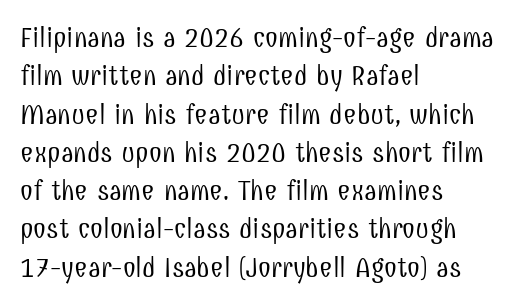
{"serif": "no", "italic": "no", "bold": "no", "weight": "light", "width": "condensed", "stroke_contrast": "low", "x_height": "medium", "monospaced": "no", "underline": "no", "align": "left", "line_spacing": "normal", "line_spacing_ratio": 1.32, "letter_spacing": "normal", "letter_spacing_em": 0.0, "glyph_px": 29}
